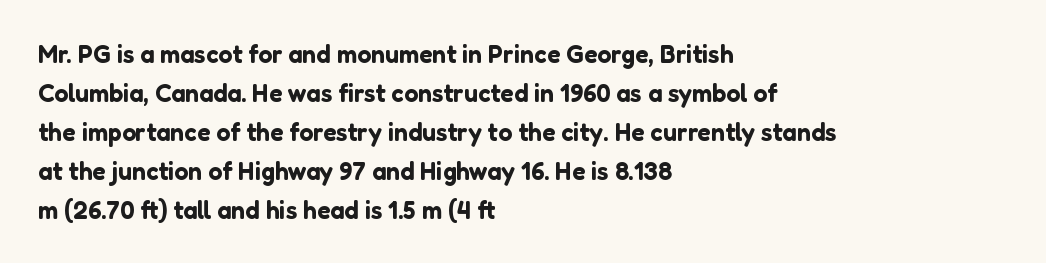
The horizontal fit of the characters is conventional and even. The passage shown stacks its lines at a standard gap. The letters stand straight up with perfectly vertical stems. Descender tails drop into unmarked territory. Is the block centered? No — it sits flush against the left margin.
